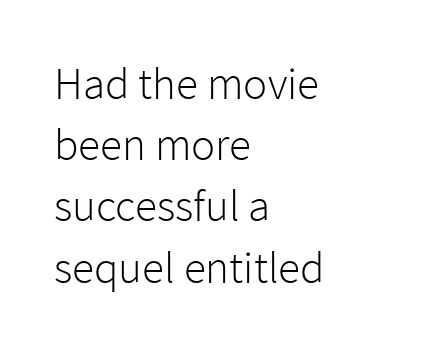
The glyphs in this specimen are sans serif. The line texture is even and compact thanks to regular tracking. Caption: multi-line text, flush left, ragged right. A normal amount of white space separates one row of letters from the next. The typeface has the unassuming heft of standard copy or less.
